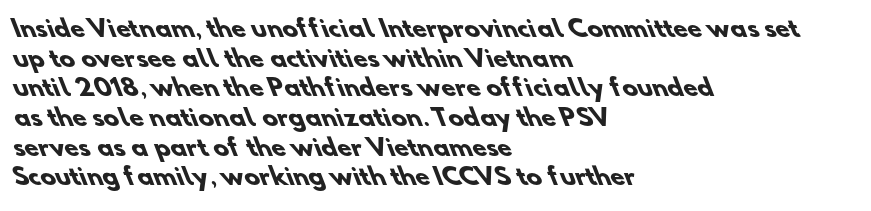
The image shows 23 px bold type; set left-aligned, normal line spacing (1.29x), normal letter spacing, not underlined.
